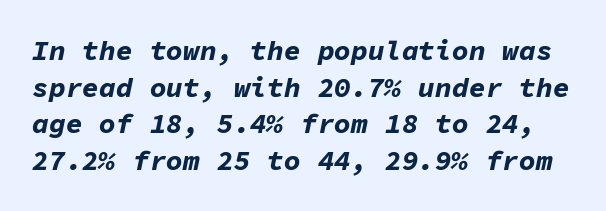
{"italic": "yes", "lean": "right", "slant_degrees": 11, "bold": "yes", "weight": "bold", "width": "normal", "stroke_contrast": "low", "x_height": "medium", "monospaced": "yes", "underline": "no", "line_spacing": "normal", "line_spacing_ratio": 1.31, "letter_spacing": "normal", "letter_spacing_em": 0.0, "glyph_px": 28}
